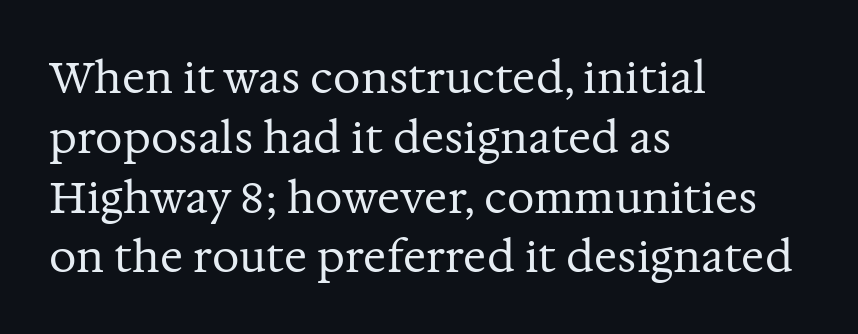
The face used here is rendered with its standard letterfit. The rendering shows small feet on the letterforms — a serif design. Think of a printed novel: that variable character pitch is what you see here. The typesetting does not lean heavy: it is not bold.
